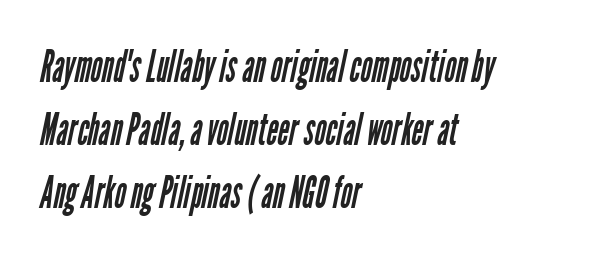
{"serif": "no", "bold": "no", "weight": "regular", "width": "condensed", "stroke_contrast": "low", "x_height": "medium", "monospaced": "no", "underline": "no", "align": "left", "line_spacing": "normal", "line_spacing_ratio": 1.43, "letter_spacing": "normal", "letter_spacing_em": 0.0, "glyph_px": 44}
